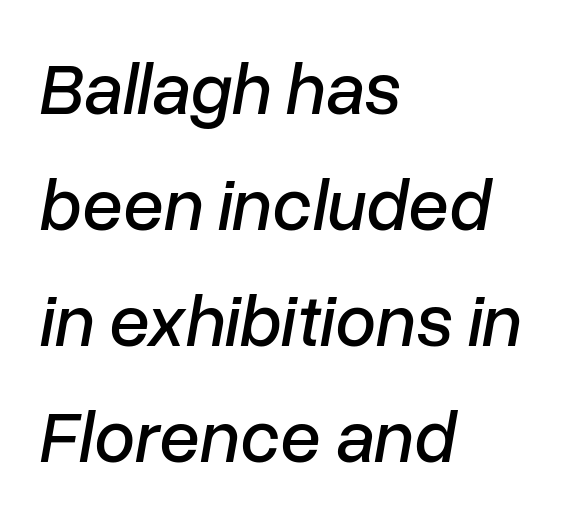
{"italic": "yes", "lean": "right", "slant_degrees": 10, "width": "normal", "stroke_contrast": "low", "x_height": "medium", "monospaced": "no", "underline": "no", "align": "left", "line_spacing": "normal", "line_spacing_ratio": 1.59, "letter_spacing": "normal", "letter_spacing_em": 0.0, "glyph_px": 73}
